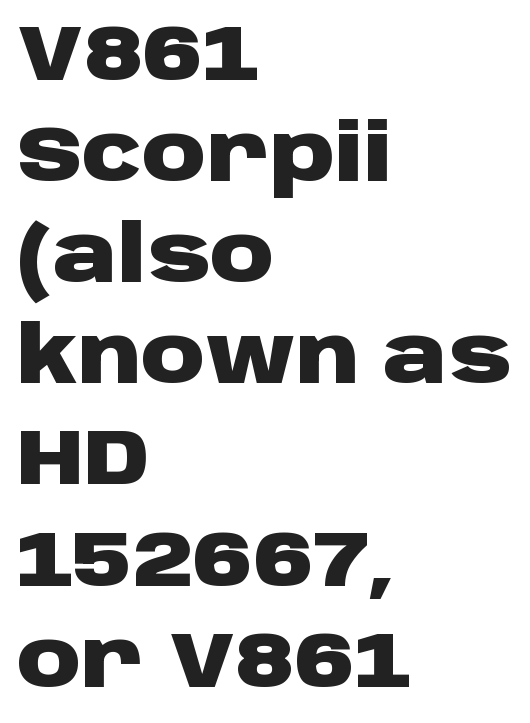
Q: Is the text bold? A: Yes.
Q: Is the text italic (slanted)? A: No, it is upright.
Q: Is the typeface a serif or a sans-serif typeface? A: Sans-serif.
Q: Is the text underlined? A: No.
Q: How is the paragraph aligned? A: Left-aligned.
Q: Is the spacing between letters normal or unusually wide? A: Normal.
Q: Is the spacing between lines tight, normal or loose? A: Normal.
Q: Width (condensed, normal, or wide)? A: Wide.
Q: Stroke contrast? A: Low.
Q: x-height? A: Large.
Q: Monospaced? A: No.
